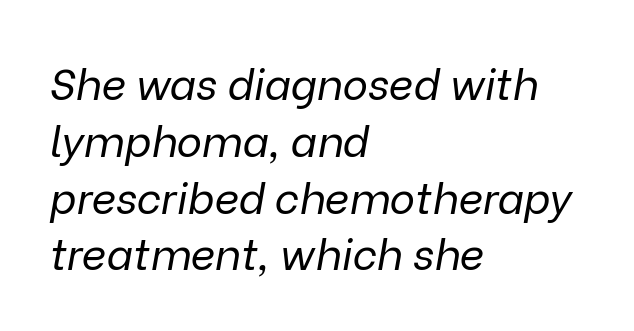
The rows are spaced the way most documents space them. No word sits above an underline. Heaviness? Minimal to ordinary, like unemphasized prose. Varying glyph widths throughout — classic text-font behaviour. Every character sits at an angle, as italics do.
